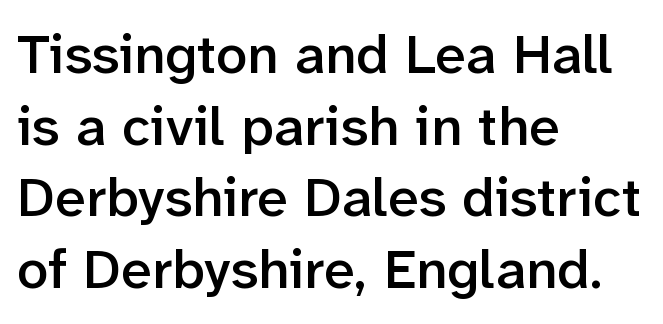
Q: Is the text bold? A: Semi-bold.
Q: Is the text italic (slanted)? A: No, it is upright.
Q: Is the typeface a serif or a sans-serif typeface? A: Sans-serif.
Q: Is the text underlined? A: No.
Q: How is the paragraph aligned? A: Left-aligned.
Q: Is the spacing between letters normal or unusually wide? A: Normal.
Q: Is the spacing between lines tight, normal or loose? A: Normal.
Q: Width (condensed, normal, or wide)? A: Normal.
Q: Stroke contrast? A: Low.
Q: x-height? A: Medium.
Q: Monospaced? A: No.
